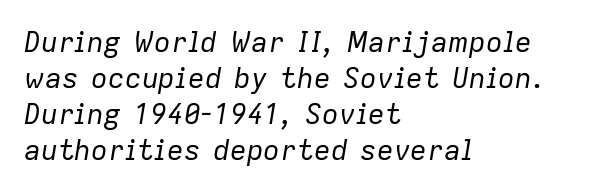
The letters are slanted; this is an italic face. Teacher's note: observe the even left margin — that is flush-left alignment. The letterforms sit shoulder to shoulder at normal distance. In terms of leading, this rendering sits right in the middle.
